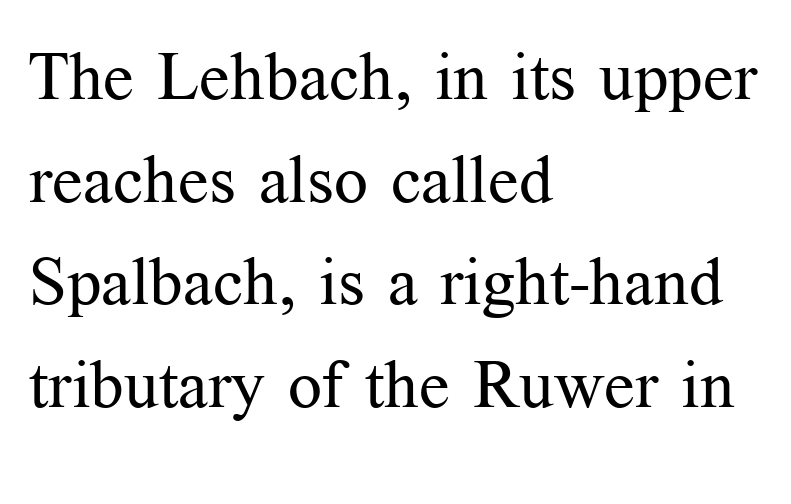
Q: Is the text bold? A: No.
Q: Is the text italic (slanted)? A: No, it is upright.
Q: Is the typeface a serif or a sans-serif typeface? A: Serif.
Q: Is the text underlined? A: No.
Q: How is the paragraph aligned? A: Left-aligned.
Q: Is the spacing between letters normal or unusually wide? A: Normal.
Q: Is the spacing between lines tight, normal or loose? A: Normal.
Q: Width (condensed, normal, or wide)? A: Normal.
Q: Stroke contrast? A: Medium.
Q: x-height? A: Medium.
Q: Monospaced? A: No.
